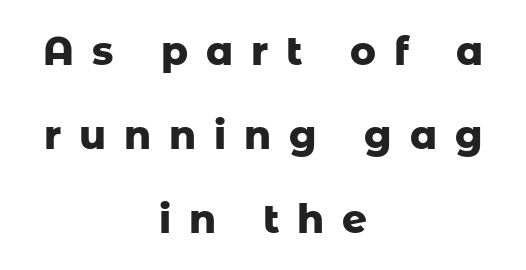
{"serif": "no", "italic": "no", "bold": "yes", "weight": "heavy", "width": "normal", "stroke_contrast": "low", "x_height": "medium", "monospaced": "no", "underline": "no", "align": "center", "line_spacing": "loose", "line_spacing_ratio": 2.15, "letter_spacing": "wide", "letter_spacing_em": 0.46, "glyph_px": 39}
